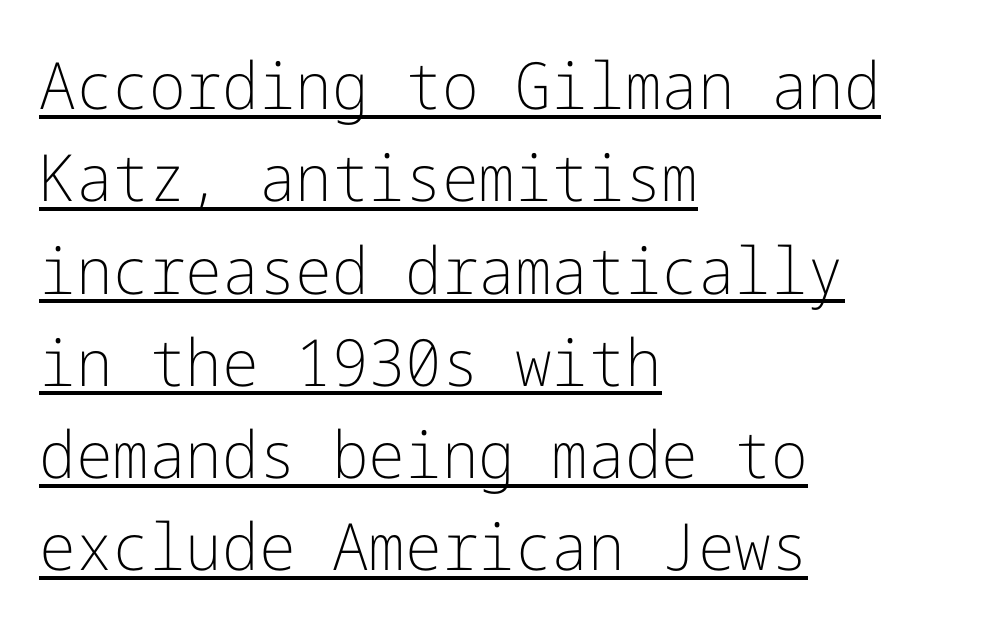
The image shows 65 px light sans-serif type, upright; set left-aligned, normal line spacing (1.42x), normal letter spacing, underlined; low stroke contrast and a medium x-height.
